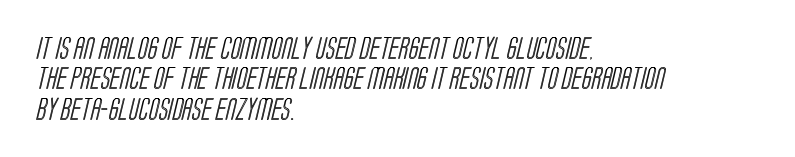
{"underline": "no", "align": "left", "line_spacing": "normal", "line_spacing_ratio": 1.32, "letter_spacing": "normal", "letter_spacing_em": 0.0, "glyph_px": 23}
